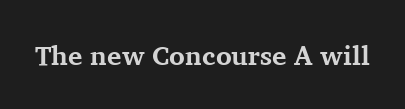
What stands out about the letter spacing? Nothing — it is the standard amount. No italicization has been applied; the sample stays upright. The gap between lines stays unmarked. Thick stems and heavy bowls — unmistakably bold.
